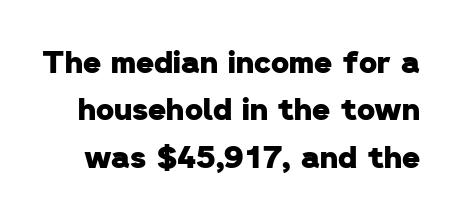
Q: Is the text bold? A: Yes.
Q: Is the typeface a serif or a sans-serif typeface? A: Sans-serif.
Q: Is the text underlined? A: No.
Q: Is the spacing between letters normal or unusually wide? A: Normal.
Q: Is the spacing between lines tight, normal or loose? A: Normal.
Q: Width (condensed, normal, or wide)? A: Normal.
Q: Stroke contrast? A: Low.
Q: x-height? A: Medium.
Q: Monospaced? A: No.
